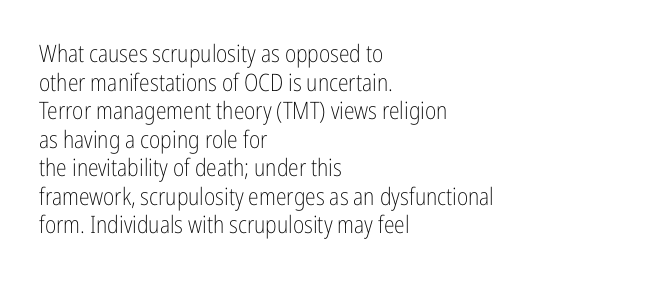
Q: Is the text bold? A: No.
Q: Is the text italic (slanted)? A: No, it is upright.
Q: Is the text underlined? A: No.
Q: How is the paragraph aligned? A: Left-aligned.
Q: Is the spacing between letters normal or unusually wide? A: Normal.
